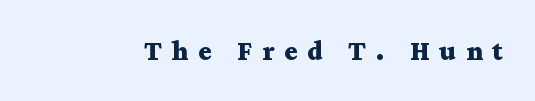
The image shows 28 px bold, wide serif type, upright; set unusually wide letter spacing (+0.35 em), not underlined; medium stroke contrast and a medium x-height.
